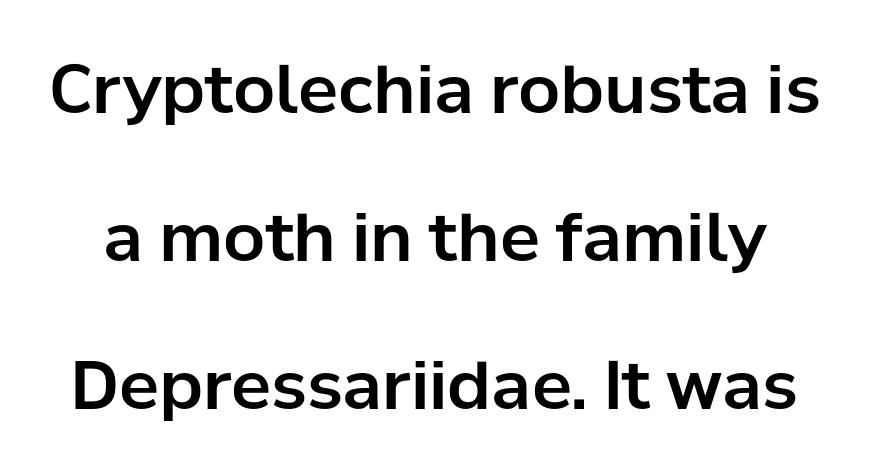
Varying glyph widths throughout — classic text-font behaviour. Caption: standard tracking, unaltered. The letters stand upright; this is a roman face. The rendering uses a large line-height, opening up the rows.
